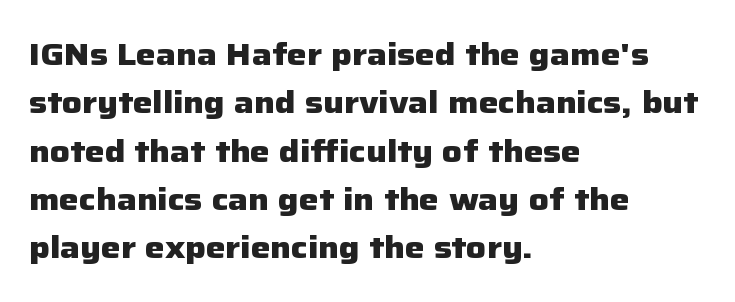
This rendering employs a face without finishing strokes, i.e., a sans-serif. Honestly, the letter spacing is just normal — you wouldn't notice it. Students, this is bold: see how much ink each stroke carries. You can tell it's not italic because the verticals are truly vertical. In CSS terms this would be text-align: left.
